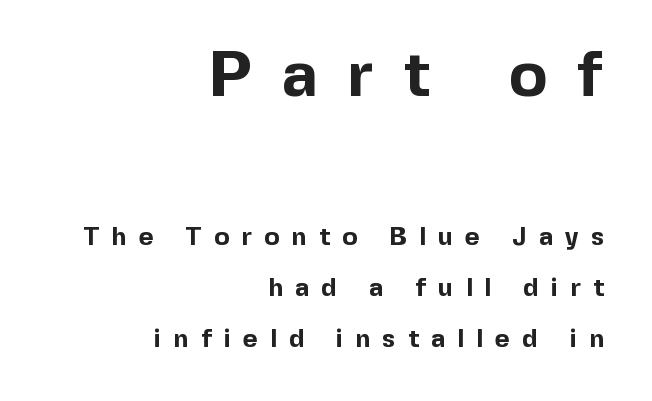
Q: Is the text bold? A: Yes.
Q: Is the text italic (slanted)? A: No, it is upright.
Q: Is the typeface a serif or a sans-serif typeface? A: Sans-serif.
Q: Is the text underlined? A: No.
Q: How is the paragraph aligned? A: Right-aligned.
Q: Is the spacing between letters normal or unusually wide? A: Unusually wide.
Q: Is the spacing between lines tight, normal or loose? A: Loose.
Q: Which block of text is set in a larger size, the first (top) or the second (bottom)? A: The first (top) one.
Q: Width (condensed, normal, or wide)? A: Normal.
Q: x-height? A: Medium.
Q: Monospaced? A: No.
